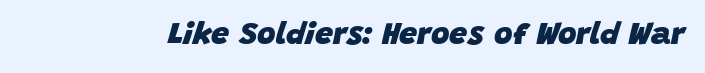
There is no visible air inserted between adjacent glyphs. Proportional: the letters do not fall into vertical columns. Does the lettering tilt? It does — this is italic. These lines carry a lot of weight — the face is fully bold.
